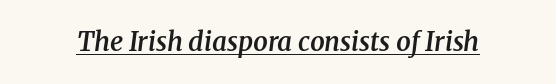
This sample carries an underscore along the baseline area. There is no visible air inserted between adjacent glyphs. This is moderately heavy type, rendered in semibold. A typesetter would mark this as italic.
